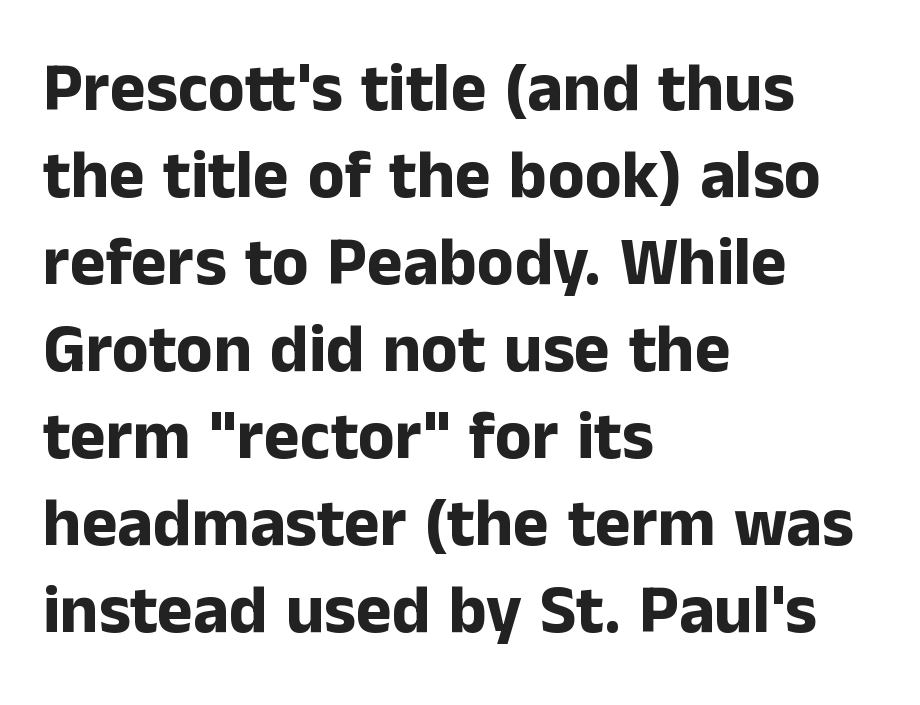
Q: Is the text bold? A: Yes.
Q: Is the text italic (slanted)? A: No, it is upright.
Q: Is the typeface a serif or a sans-serif typeface? A: Sans-serif.
Q: Is the text underlined? A: No.
Q: How is the paragraph aligned? A: Left-aligned.
Q: Is the spacing between letters normal or unusually wide? A: Normal.
Q: Is the spacing between lines tight, normal or loose? A: Normal.
Q: Width (condensed, normal, or wide)? A: Normal.
Q: Stroke contrast? A: Low.
Q: x-height? A: Medium.
Q: Monospaced? A: No.
